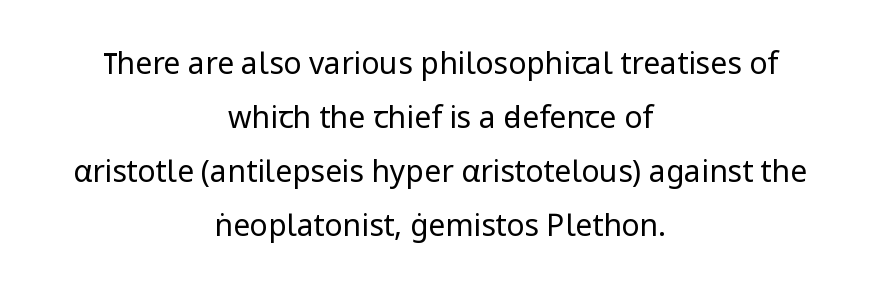
Vertical stems look standard width or narrower in stroke. Here the glyphs are tracked normally, forming tight word shapes. Notice how the passage keeps no hard edge, just a central spine. The glyphs in this specimen are sans serif.
